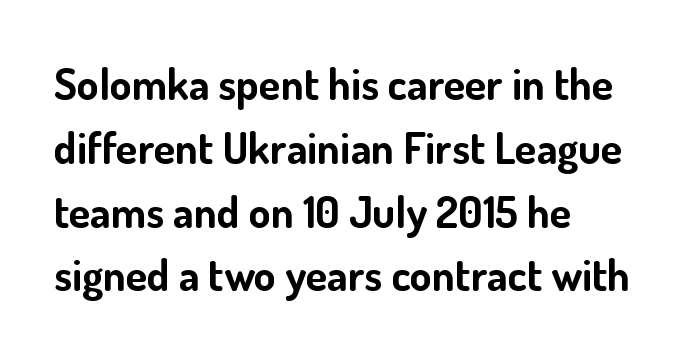
{"serif": "no", "italic": "no", "bold": "yes", "weight": "bold", "width": "normal", "stroke_contrast": "low", "x_height": "small", "monospaced": "no", "underline": "no", "align": "left", "line_spacing": "normal", "line_spacing_ratio": 1.45, "letter_spacing": "normal", "letter_spacing_em": 0.0, "glyph_px": 44}
